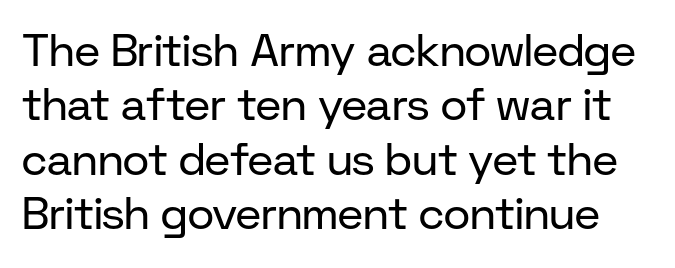
The image shows 45 px regular-weight sans-serif type, upright; set line spacing 1.21x, normal letter spacing, not underlined; low stroke contrast and a medium x-height.
